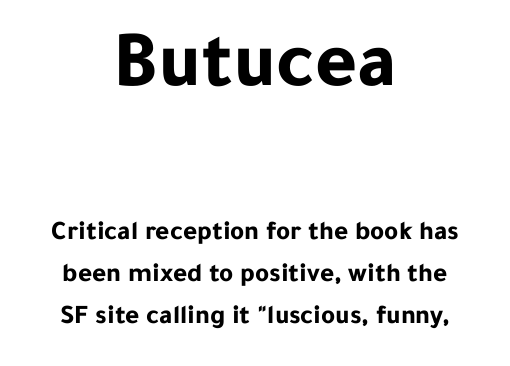
The text block is weighted toward neither margin, spreading evenly from the middle. A student would notice the top passage is typeset larger than what follows. The type family on display is of the sans-serif kind. Stroke thickness is high; the sample reads as a true bold.
